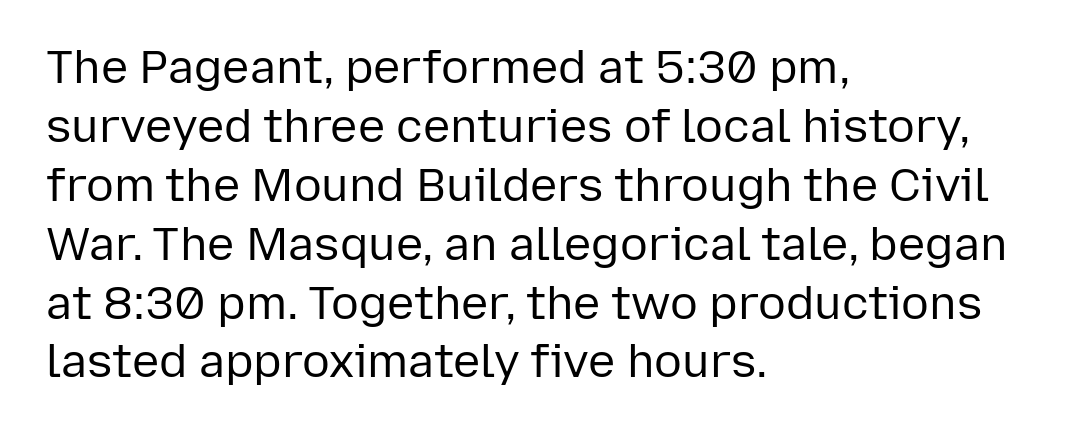
Q: Is the text bold? A: No.
Q: Is the text italic (slanted)? A: No, it is upright.
Q: Is the typeface a serif or a sans-serif typeface? A: Sans-serif.
Q: Is the text underlined? A: No.
Q: How is the paragraph aligned? A: Left-aligned.
Q: Is the spacing between letters normal or unusually wide? A: Normal.
Q: Is the spacing between lines tight, normal or loose? A: Normal.
Q: Width (condensed, normal, or wide)? A: Normal.
Q: Stroke contrast? A: Low.
Q: x-height? A: Medium.
Q: Monospaced? A: No.
